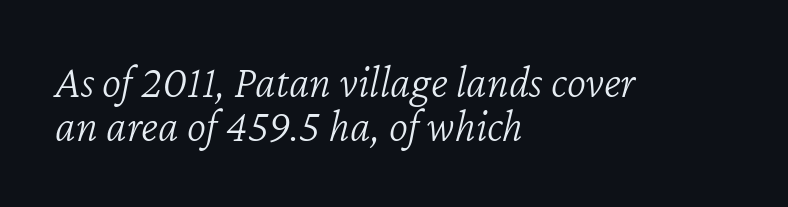
The image shows 46 px light type, italic (leaning right); set left-aligned, tight line spacing (0.96x), normal letter spacing, not underlined; low stroke contrast and a medium x-height.
